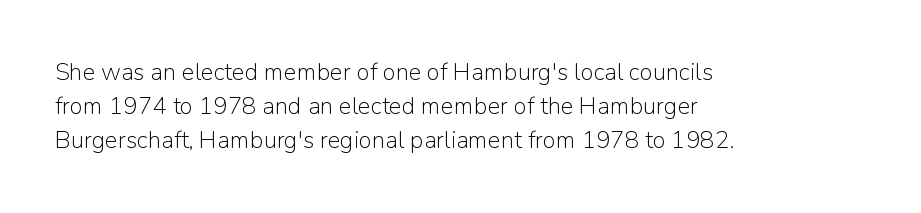
{"italic": "no", "bold": "no", "underline": "no", "align": "left", "line_spacing": "normal", "line_spacing_ratio": 1.42, "letter_spacing": "normal", "letter_spacing_em": 0.0, "glyph_px": 24}
